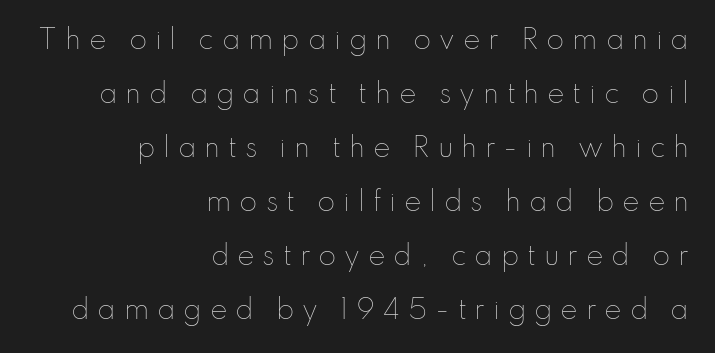
Q: Is the text bold? A: No.
Q: Is the text italic (slanted)? A: No, it is upright.
Q: Is the text underlined? A: No.
Q: How is the paragraph aligned? A: Right-aligned.
Q: Is the spacing between letters normal or unusually wide? A: Unusually wide.
Q: Is the spacing between lines tight, normal or loose? A: Loose.
